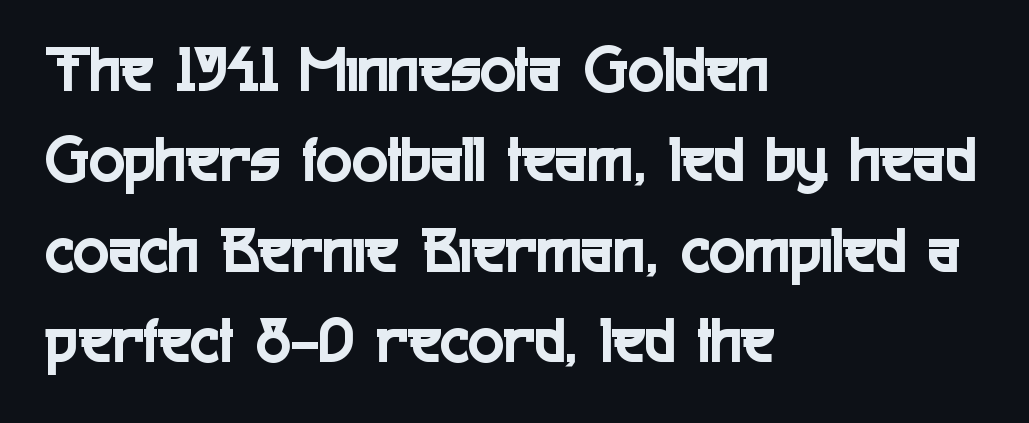
Q: Is the text italic (slanted)? A: No, it is upright.
Q: Is the typeface a serif or a sans-serif typeface? A: Sans-serif.
Q: Is the text underlined? A: No.
Q: How is the paragraph aligned? A: Left-aligned.
Q: Is the spacing between letters normal or unusually wide? A: Normal.
Q: Is the spacing between lines tight, normal or loose? A: Normal.
Q: Width (condensed, normal, or wide)? A: Condensed.
Q: x-height? A: Medium.
Q: Monospaced? A: No.
